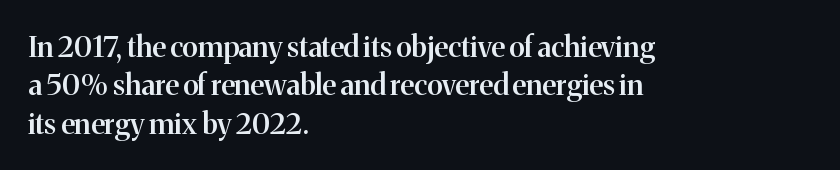
The rag falls on the right side of this text block. Quick note: not italic, upright. Stroke terminals: seriffed. The space beneath each line is pristine and unruled. Spacing verdict: proportional, widths tailored to each character. These lines keep a tight, regular rhythm from letter to letter.
